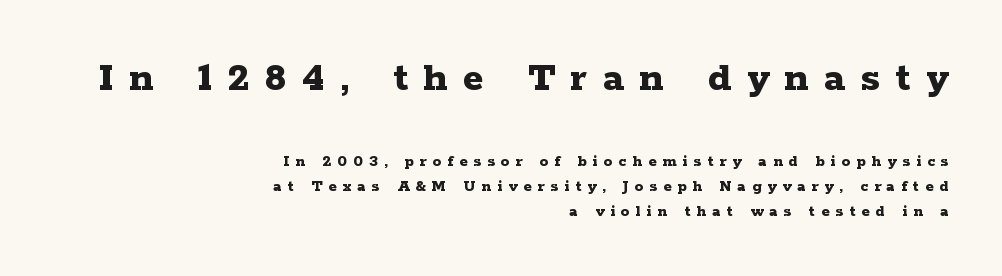
Pretty heavy lettering here — definitely bold. Notice how the stems are strictly vertical — no italics here. Each letter's strokes conclude with small projecting serifs. The designer gave the opening block more size than the closing block. Clear beneath every line of the passage. Rows of type keep a routine distance in the vertical direction.
